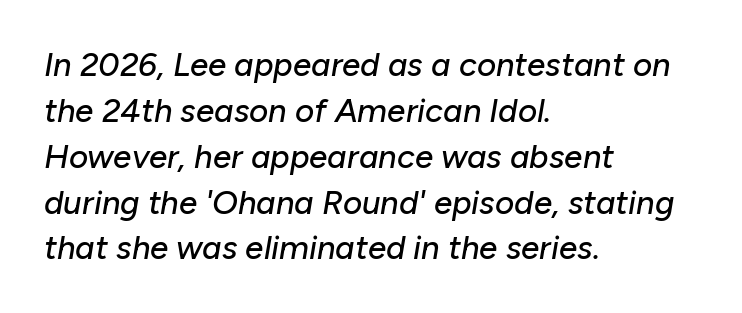
{"italic": "yes", "lean": "right", "slant_degrees": 10, "width": "normal", "stroke_contrast": "low", "x_height": "medium", "monospaced": "no", "underline": "no", "align": "left", "line_spacing": "normal", "line_spacing_ratio": 1.39, "letter_spacing": "normal", "letter_spacing_em": 0.0, "glyph_px": 33}
